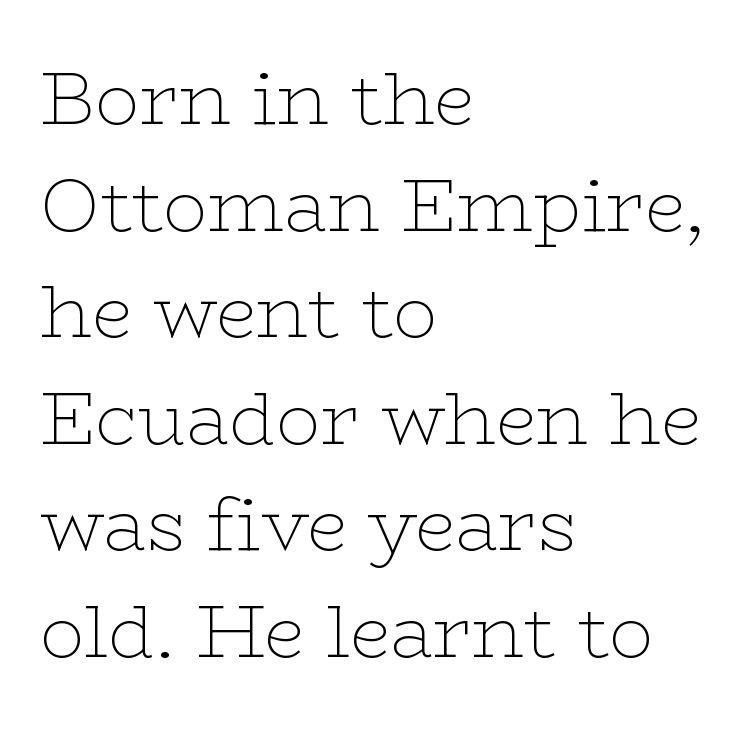
Stroke mass is kept to a normal reading level or below. Character widths vary here, with narrow letters taking less room than wide ones. Posture: straight, roman, zero tilt. Caption: multi-line text, flush left, ragged right. Notice how descenders clear the ascenders below comfortably — that's standard leading.
